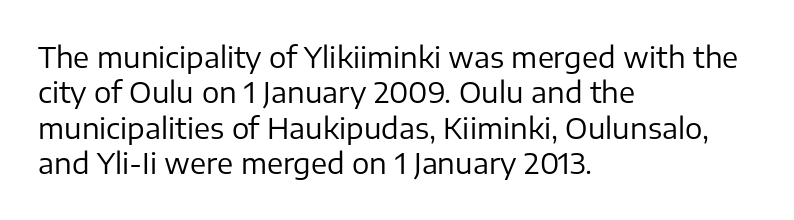
{"serif": "no", "italic": "no", "bold": "no", "weight": "regular", "width": "normal", "stroke_contrast": "low", "x_height": "medium", "monospaced": "no", "underline": "no", "align": "left", "line_spacing_ratio": 1.22, "letter_spacing": "normal", "letter_spacing_em": 0.0, "glyph_px": 29}
